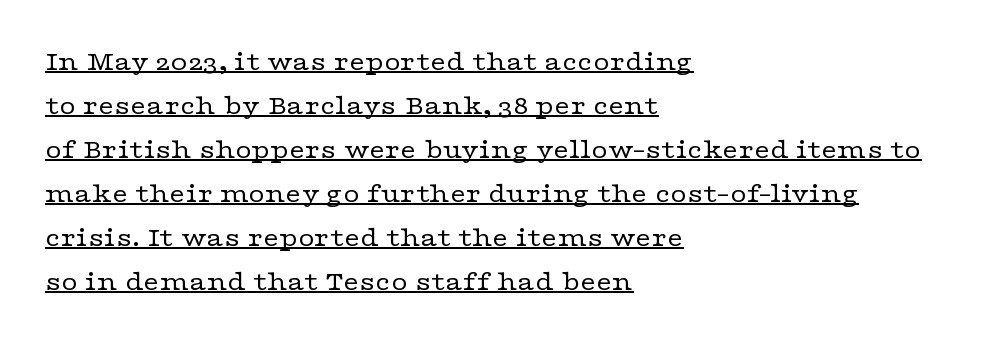
{"serif": "yes", "italic": "no", "bold": "no", "weight": "regular", "width": "wide", "stroke_contrast": "low", "x_height": "medium", "monospaced": "no", "underline": "yes", "align": "left", "line_spacing": "normal", "line_spacing_ratio": 1.57, "letter_spacing": "normal", "letter_spacing_em": 0.0, "glyph_px": 28}
